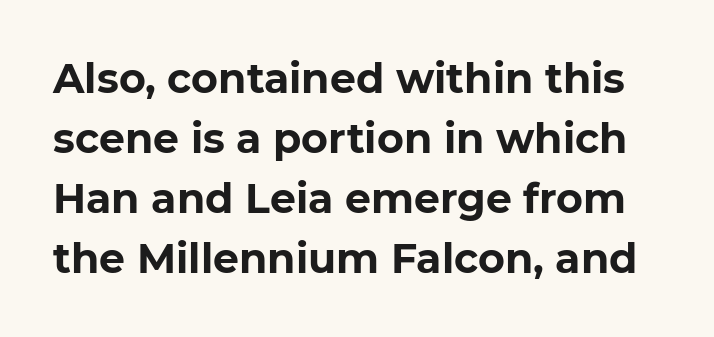
{"serif": "no", "italic": "no", "bold": "yes", "weight": "bold", "width": "normal", "stroke_contrast": "low", "x_height": "medium", "monospaced": "no", "underline": "no", "line_spacing": "normal", "line_spacing_ratio": 1.46, "letter_spacing": "normal", "letter_spacing_em": 0.0, "glyph_px": 41}
